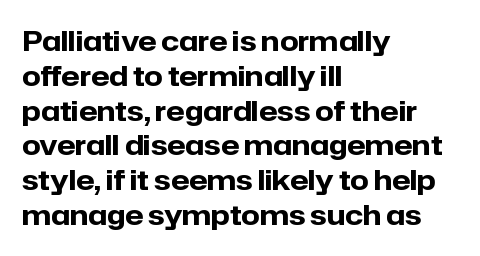
The words here are not underlined. Style check: upright. Typesetter's note: full bold, strokes at maximum text heaviness. Left-aligned paragraph, ragged on the right. One glance says typical: line gaps are just what's usual. Look at the tracking — it's just the regular setting, nothing added.
